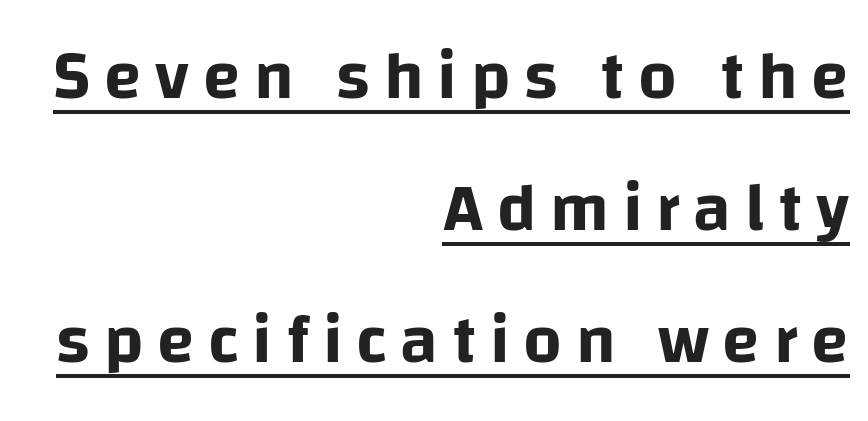
{"serif": "no", "italic": "no", "width": "normal", "stroke_contrast": "low", "x_height": "large", "monospaced": "no", "underline": "yes", "align": "right", "line_spacing": "loose", "line_spacing_ratio": 1.94, "letter_spacing": "wide", "letter_spacing_em": 0.2, "glyph_px": 68}
